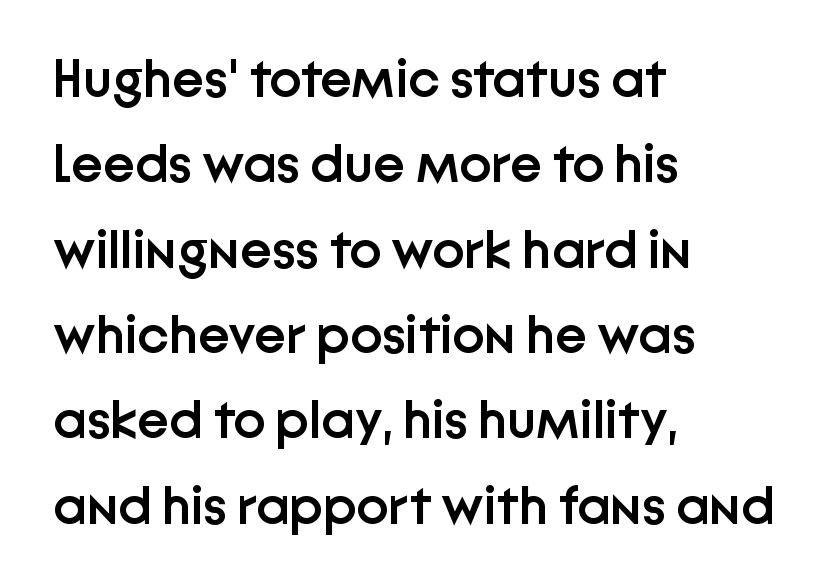
This is sans-serif lettering, the kind often seen on screens and signage. A bit beefed up — I'd call it semibold rather than bold. Does extra space separate the letters? No, they use regular spacing. Is this a fixed-width face? No — the glyphs have proportional, varying widths. Baseline-to-baseline distance is the conventional proportion of letter height.
